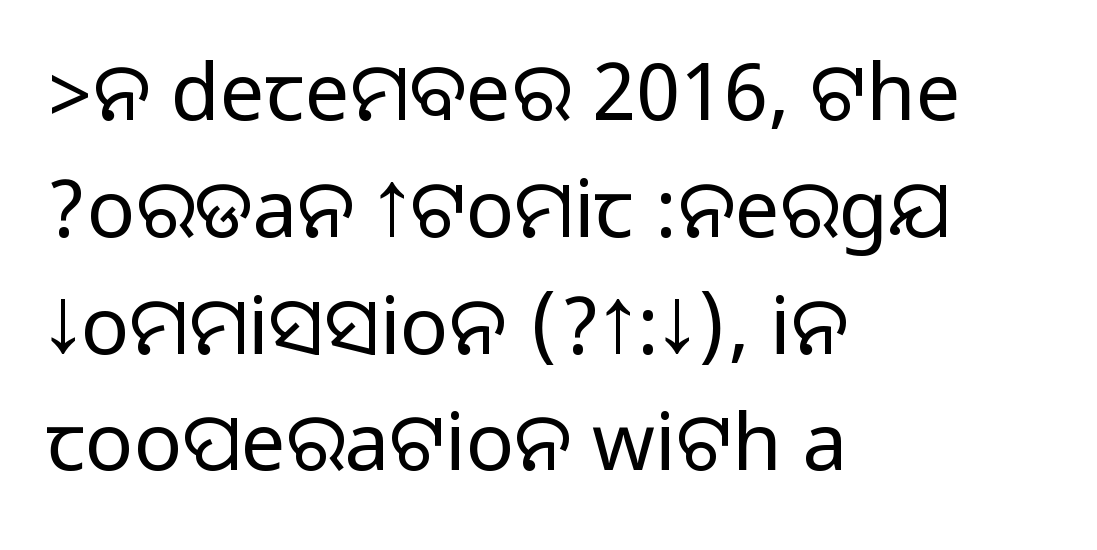
The image shows 80 px sans-serif type, upright; set left-aligned, normal line spacing (1.46x), normal letter spacing, not underlined; medium stroke contrast.
